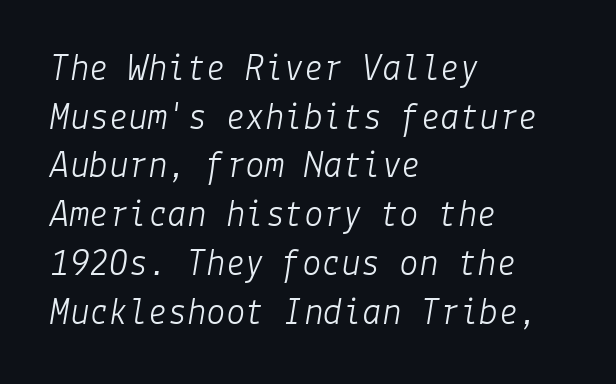
The letterforms sit at book weight or below. Honestly, the row spacing looks completely unremarkable. Clear beneath every line of the passage. A typesetter would call this zero additional tracking. Line beginnings align vertically; line endings do not. The font's italic variant was chosen for this text.
